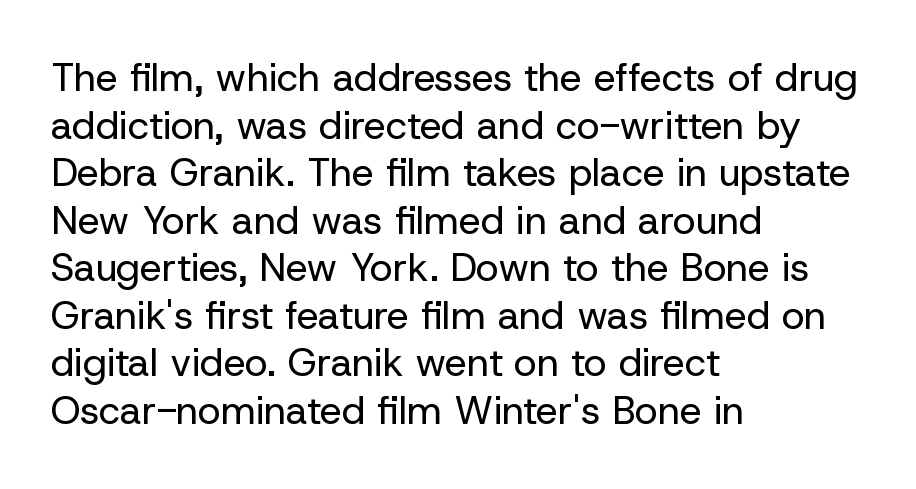
The image shows 39 px regular-weight sans-serif type, upright; set left-aligned, line spacing 1.22x, normal letter spacing, not underlined; low stroke contrast and a medium x-height.
